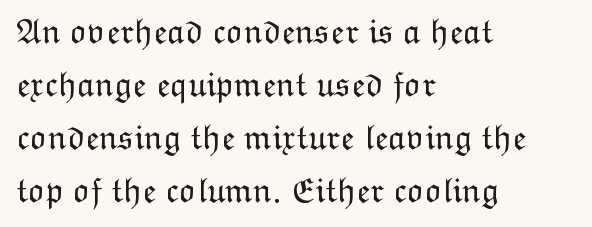
Q: Is the text bold? A: No.
Q: Is the text italic (slanted)? A: No, it is upright.
Q: Is the text underlined? A: No.
Q: How is the paragraph aligned? A: Left-aligned.
Q: Is the spacing between letters normal or unusually wide? A: Normal.
Q: Is the spacing between lines tight, normal or loose? A: Normal.
Q: Width (condensed, normal, or wide)? A: Normal.
Q: Stroke contrast? A: Low.
Q: x-height? A: Medium.
Q: Monospaced? A: No.
